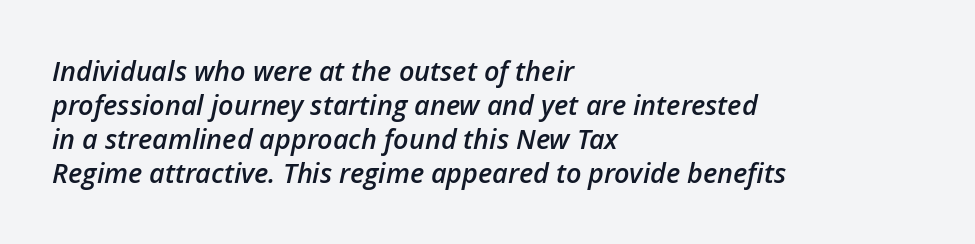
The image shows 27 px text type, italic (leaning right); set left-aligned, normal line spacing (1.26x), normal letter spacing, not underlined.
